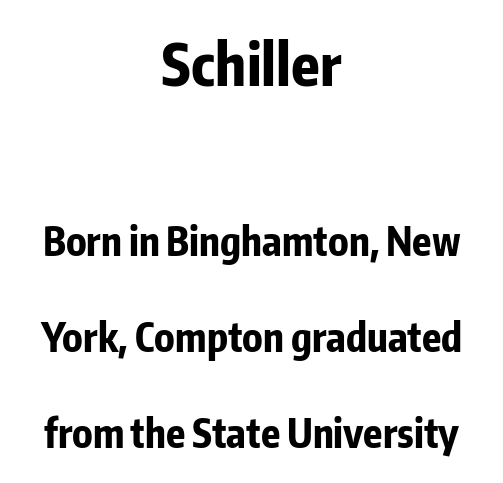
The image shows 58 px bold, condensed sans-serif type, upright; set centered, loose line spacing (2.46x), normal letter spacing, not underlined; the first (top) block is 1.49x larger; low stroke contrast and a medium x-height.
